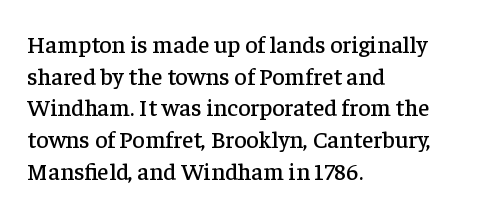
The letterforms sit shoulder to shoulder at normal distance. In terms of leading, this rendering sits right in the middle. The rendering anchors every line to the left-hand side. Style check: upright.
